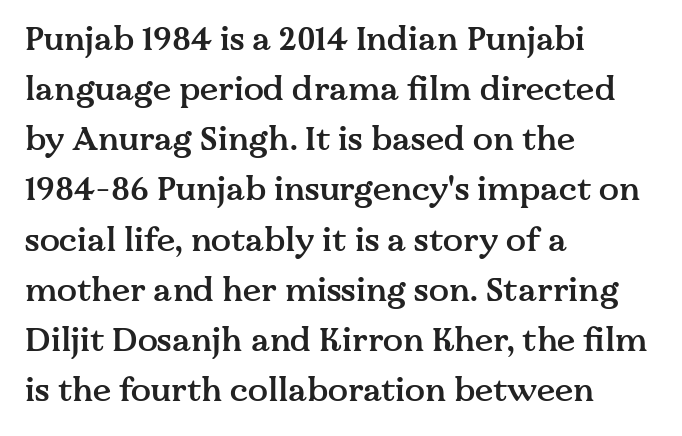
{"serif": "yes", "italic": "no", "bold": "semi", "weight": "semibold", "width": "normal", "stroke_contrast": "medium", "x_height": "medium", "monospaced": "no", "underline": "no", "align": "left", "line_spacing": "normal", "line_spacing_ratio": 1.52, "letter_spacing": "normal", "letter_spacing_em": 0.0, "glyph_px": 33}
